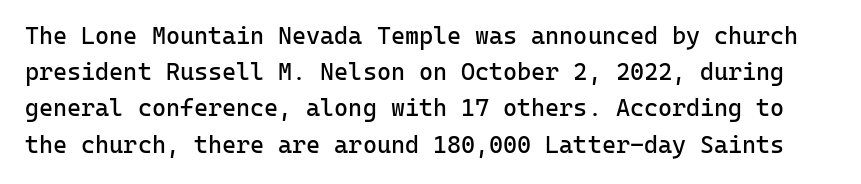
The image shows 24 px text type, upright; set normal line spacing (1.51x), normal letter spacing, not underlined.
